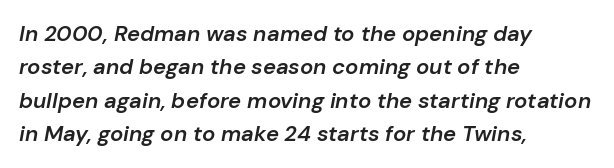
Q: Is the text bold? A: Semi-bold.
Q: Is the text italic (slanted)? A: Yes, it leans right by about 10 degrees.
Q: Is the text underlined? A: No.
Q: How is the paragraph aligned? A: Left-aligned.
Q: Is the spacing between letters normal or unusually wide? A: Normal.
Q: Is the spacing between lines tight, normal or loose? A: Normal.
